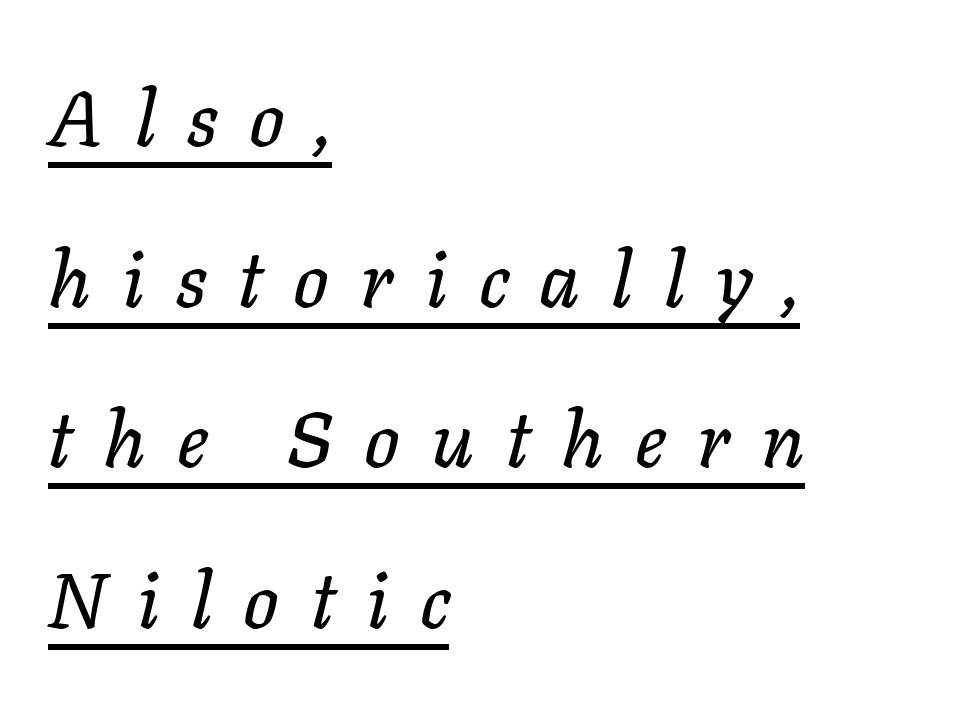
{"italic": "yes", "lean": "right", "slant_degrees": 11, "width": "normal", "stroke_contrast": "low", "x_height": "medium", "monospaced": "no", "underline": "yes", "align": "left", "line_spacing": "loose", "line_spacing_ratio": 2.06, "letter_spacing": "wide", "letter_spacing_em": 0.4, "glyph_px": 78}
